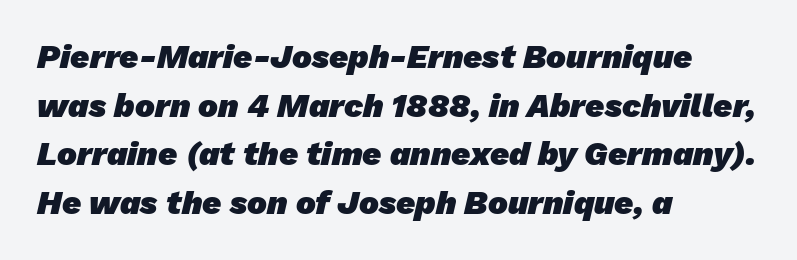
{"serif": "no", "bold": "yes", "weight": "heavy", "width": "normal", "stroke_contrast": "low", "x_height": "medium", "monospaced": "no", "underline": "no", "align": "left", "line_spacing": "normal", "line_spacing_ratio": 1.47, "letter_spacing": "normal", "letter_spacing_em": 0.0, "glyph_px": 33}
